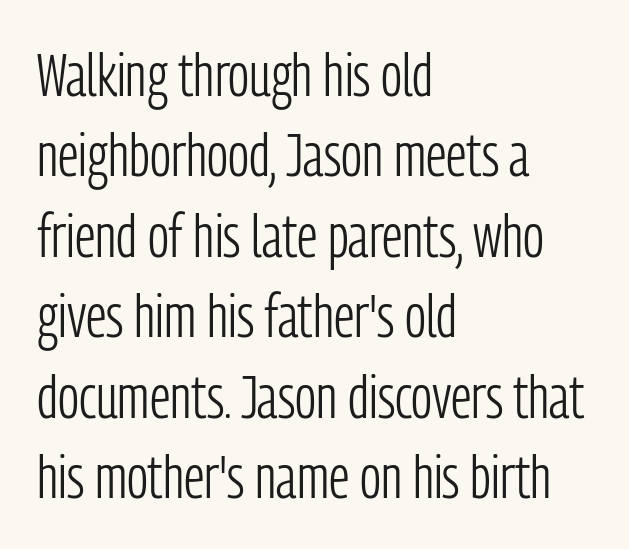
The image shows 60 px light, condensed sans-serif type, upright; set left-aligned, normal line spacing (1.34x), normal letter spacing, not underlined; low stroke contrast and a medium x-height.
